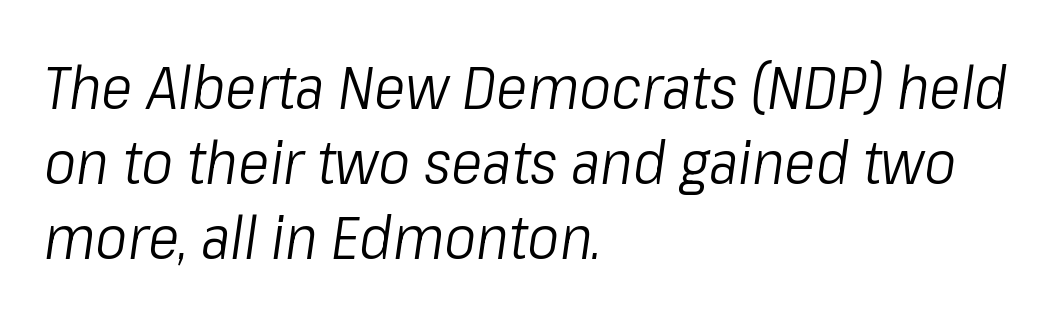
{"italic": "yes", "lean": "right", "slant_degrees": 8, "bold": "no", "weight": "light", "width": "condensed", "stroke_contrast": "low", "x_height": "medium", "monospaced": "no", "underline": "no", "align": "left", "line_spacing": "normal", "line_spacing_ratio": 1.25, "letter_spacing": "normal", "letter_spacing_em": 0.0, "glyph_px": 60}
